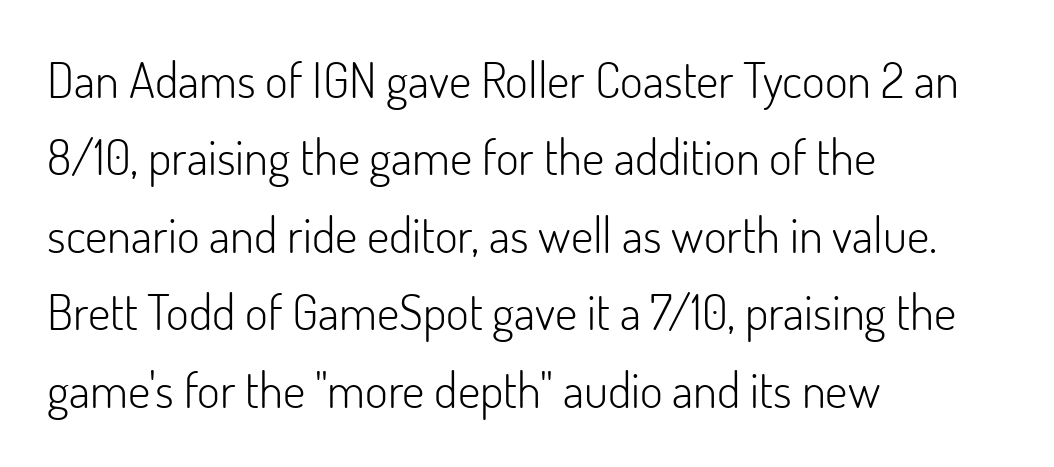
{"serif": "no", "italic": "no", "bold": "no", "weight": "light", "width": "normal", "stroke_contrast": "low", "x_height": "small", "monospaced": "no", "underline": "no", "align": "left", "line_spacing": "normal", "line_spacing_ratio": 1.58, "letter_spacing": "normal", "letter_spacing_em": 0.0, "glyph_px": 49}
